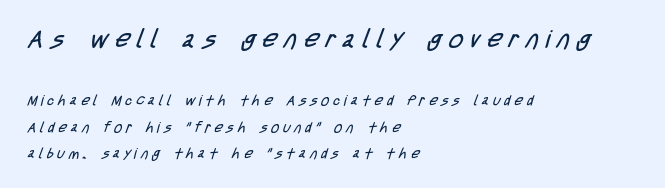
Look at the glyph heights: the upper group is clearly the bigger setting. Is this a heavy cut? Hardly; it is regular or lighter. Descenders hang freely into open space. Loose tracking; the words dissolve into strings of separated letters. Leftover space on each line is placed entirely after the last word.
